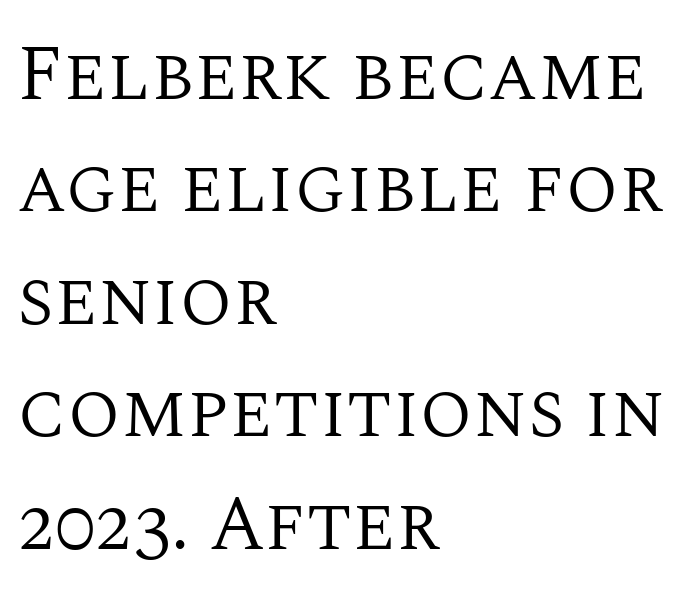
Notice how the passage keeps a crisp vertical edge on the left only. Type style note: has serifs. The rendering uses natural spacing where letterforms have individual widths. Words float on clear page, feet unadorned. This is the regular roman posture of the typeface. Honestly, the letter spacing is just normal — you wouldn't notice it.
